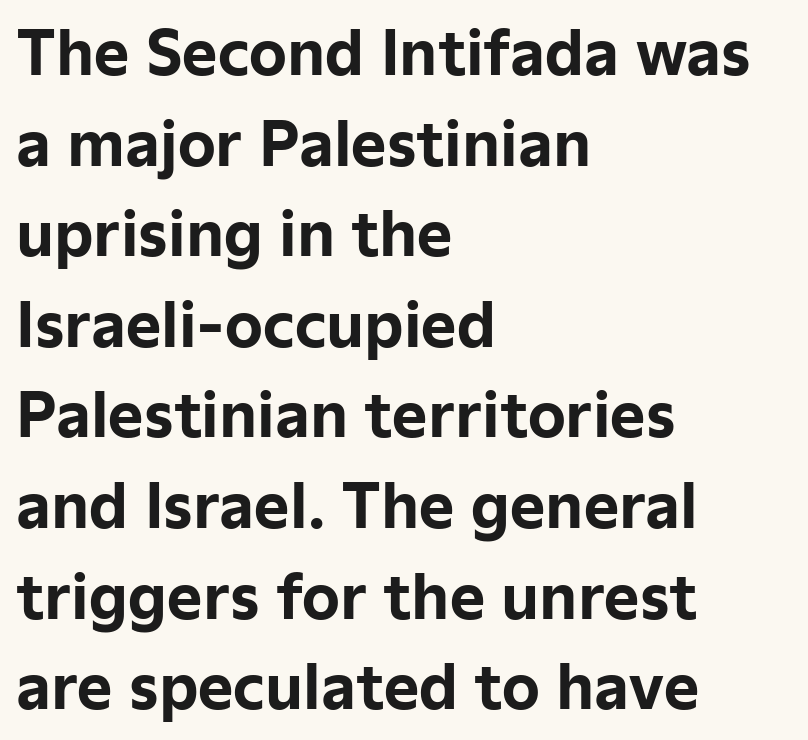
The image shows 60 px bold sans-serif type, upright; set left-aligned, normal line spacing (1.51x), normal letter spacing, not underlined; low stroke contrast and a medium x-height.
